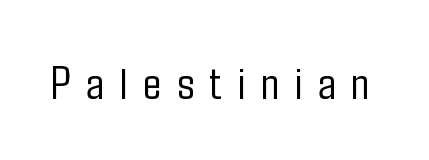
The image shows 48 px light, condensed sans-serif type, upright; set unusually wide letter spacing (+0.32 em), not underlined; low stroke contrast and a medium x-height.
